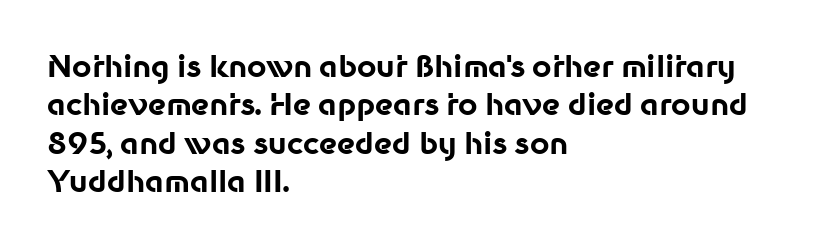
{"serif": "no", "italic": "no", "bold": "yes", "weight": "bold", "width": "normal", "stroke_contrast": "low", "x_height": "medium", "monospaced": "no", "underline": "no", "align": "left", "line_spacing": "normal", "line_spacing_ratio": 1.28, "letter_spacing": "normal", "letter_spacing_em": 0.0, "glyph_px": 30}
